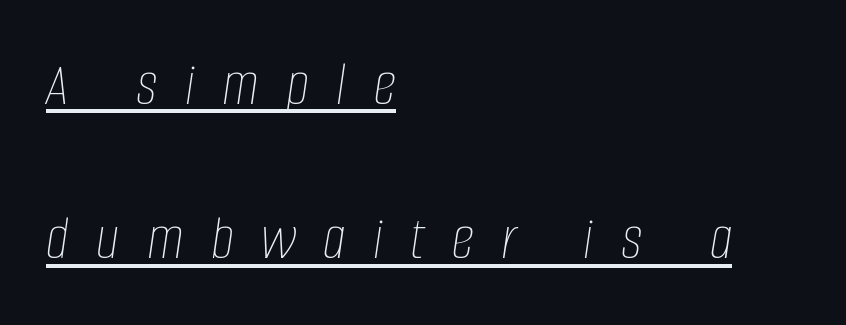
Line beginnings align vertically; line endings do not. Students, observe: this is what heavily led, spacious text looks like. The passage shown is not bold in any degree. Note the varied advance widths — an 'i' is clearly narrower than an 'm'.
